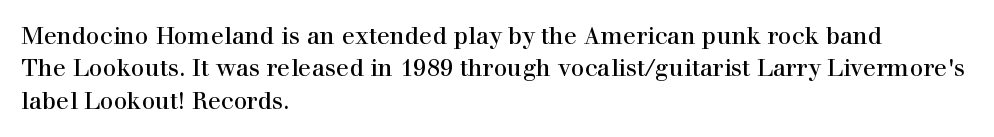
The image shows 24 px text type, upright; set left-aligned, normal line spacing (1.35x), normal letter spacing, not underlined.
